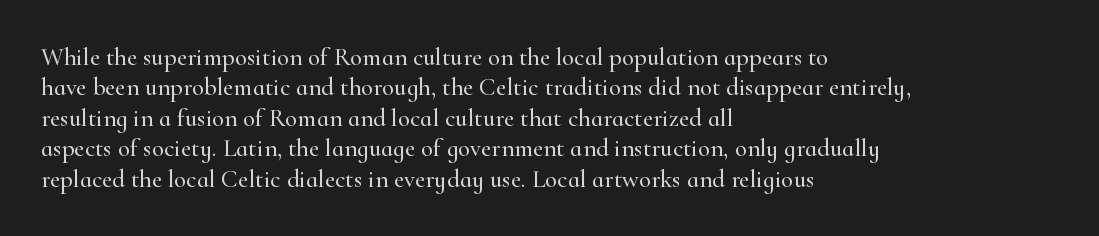
The image shows 25 px text type, upright; set left-aligned, line spacing 1.22x, normal letter spacing, not underlined.
